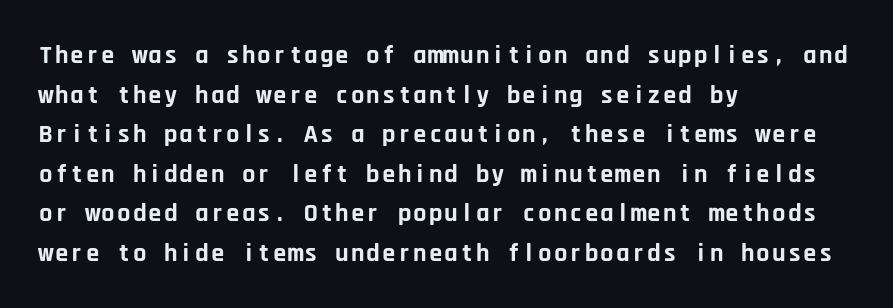
The image shows 26 px bold type, upright; set left-aligned, normal line spacing (1.52x), normal letter spacing, not underlined.
